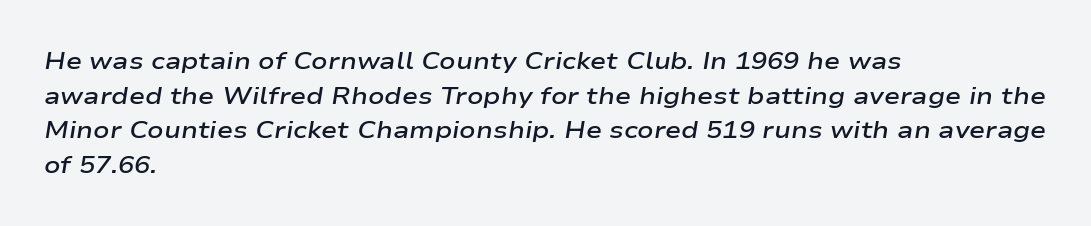
{"italic": "yes", "lean": "right", "slant_degrees": 9, "bold": "semi", "underline": "no", "align": "left", "line_spacing": "normal", "line_spacing_ratio": 1.44, "letter_spacing": "normal", "letter_spacing_em": 0.0, "glyph_px": 24}
